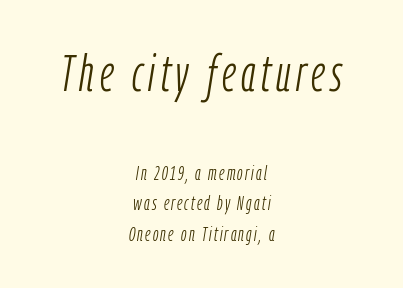
{"italic": "yes", "lean": "right", "slant_degrees": 9, "bold": "no", "weight": "light", "width": "condensed", "stroke_contrast": "low", "x_height": "medium", "monospaced": "no", "underline": "no", "align": "center", "line_spacing": "normal", "line_spacing_ratio": 1.53, "larger_block": "first", "size_ratio": 2.55, "glyph_px": 51}
